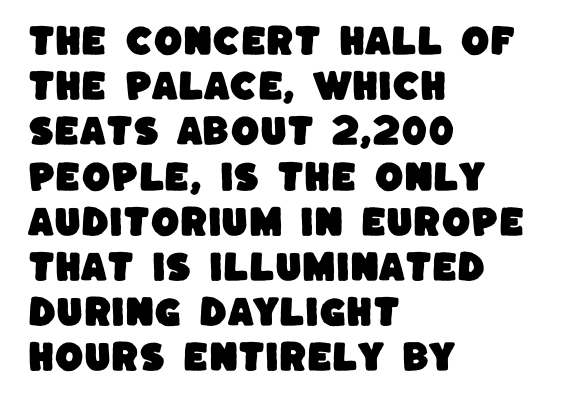
{"serif": "no", "width": "normal", "stroke_contrast": "low", "x_height": "large", "monospaced": "no", "underline": "no", "align": "left", "line_spacing": "normal", "line_spacing_ratio": 1.37, "letter_spacing": "normal", "letter_spacing_em": 0.0, "glyph_px": 33}
